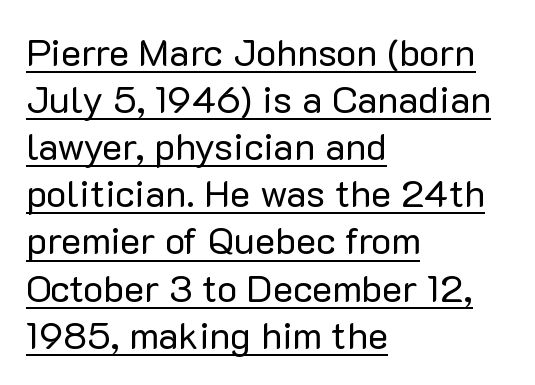
Q: Is the text bold? A: No.
Q: Is the text italic (slanted)? A: No, it is upright.
Q: Is the typeface a serif or a sans-serif typeface? A: Sans-serif.
Q: Is the text underlined? A: Yes.
Q: How is the paragraph aligned? A: Left-aligned.
Q: Is the spacing between letters normal or unusually wide? A: Normal.
Q: Width (condensed, normal, or wide)? A: Normal.
Q: Stroke contrast? A: Low.
Q: x-height? A: Medium.
Q: Monospaced? A: No.
